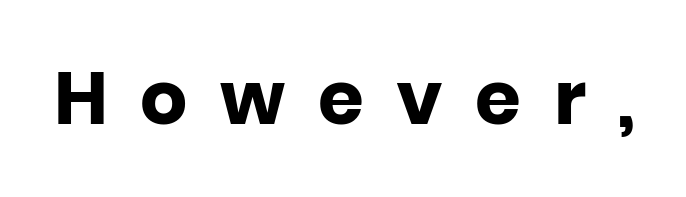
{"serif": "no", "italic": "no", "bold": "yes", "weight": "heavy", "width": "normal", "stroke_contrast": "low", "x_height": "large", "monospaced": "no", "underline": "no", "letter_spacing": "wide", "letter_spacing_em": 0.44, "glyph_px": 74}
